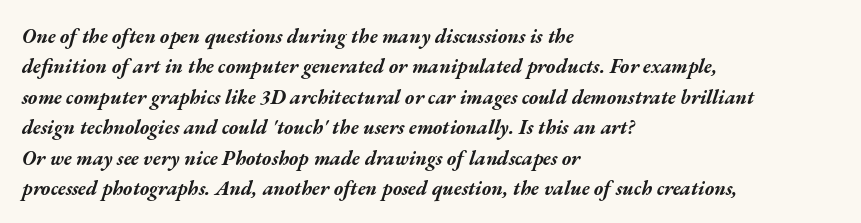
The image shows 20 px bold type, italic (leaning right); set left-aligned, normal line spacing (1.52x), normal letter spacing, not underlined.
